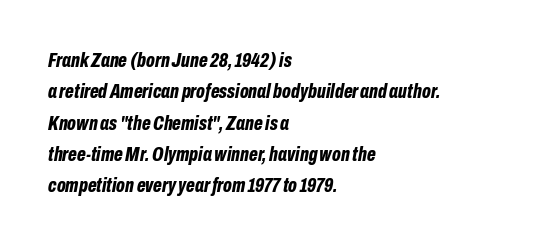
{"italic": "yes", "lean": "right", "slant_degrees": 10, "bold": "yes", "underline": "no", "align": "left", "line_spacing": "normal", "line_spacing_ratio": 1.49, "letter_spacing": "normal", "letter_spacing_em": 0.0, "glyph_px": 21}
